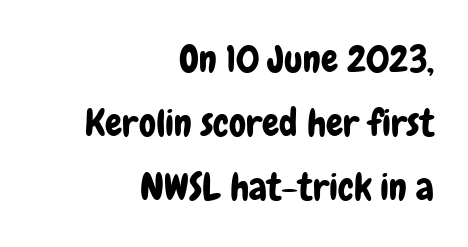
Layout note: lines flush right. The font family rendered here belongs to the sans-serif group. Every stem runs plumb, perpendicular to the baseline. Note the varied advance widths — an 'i' is clearly narrower than an 'm'.
